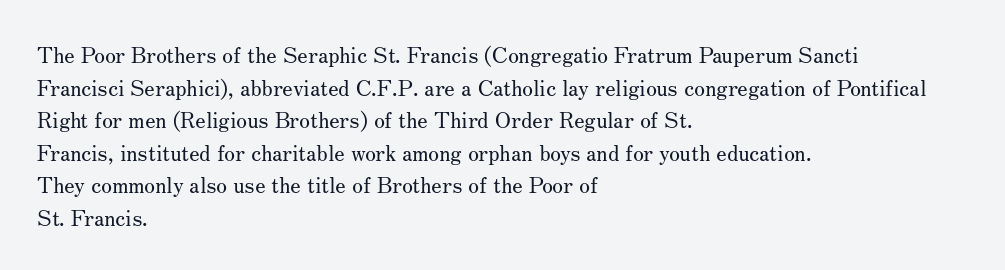
{"italic": "no", "bold": "no", "underline": "no", "align": "left", "line_spacing": "normal", "line_spacing_ratio": 1.48, "letter_spacing": "normal", "letter_spacing_em": 0.0, "glyph_px": 22}
